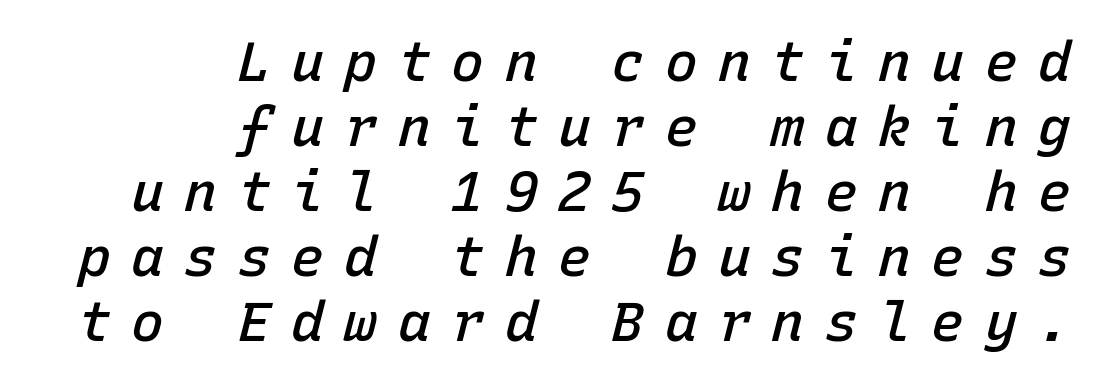
This sample has the even, mechanical cadence of fixed-width lettering. The letters are semibold — heavier than regular but short of a full bold. Substantial extra tracking has been applied to these lines. The rag falls on the left side of this text block. The passage shown is not underscored anywhere.
